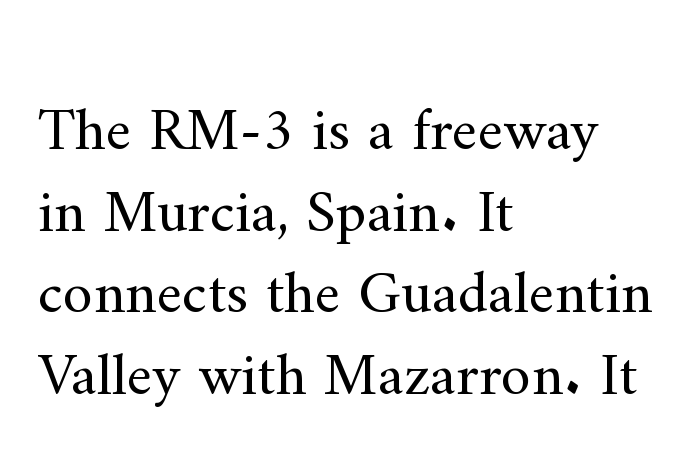
Honestly, there is no underline to notice here at all. Counters stay open thanks to moderate or lighter strokes. The line-height multiplier appears to be the usual default. This sample has the flowing, uneven cadence of proportional lettering. The line texture is even and compact thanks to regular tracking.
